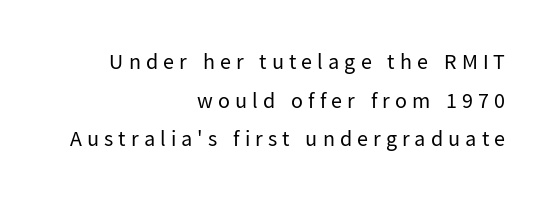
The image shows 22 px text type, upright; set right-aligned, line spacing 1.76x, unusually wide letter spacing (+0.23 em), not underlined.
